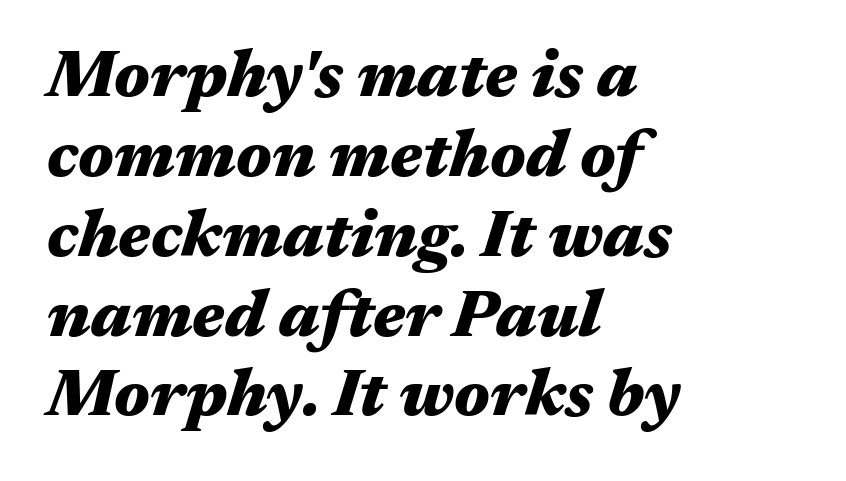
The image shows 66 px heavy, wide type, italic (leaning right); set left-aligned, line spacing 1.21x, normal letter spacing, not underlined; medium stroke contrast and a medium x-height.
